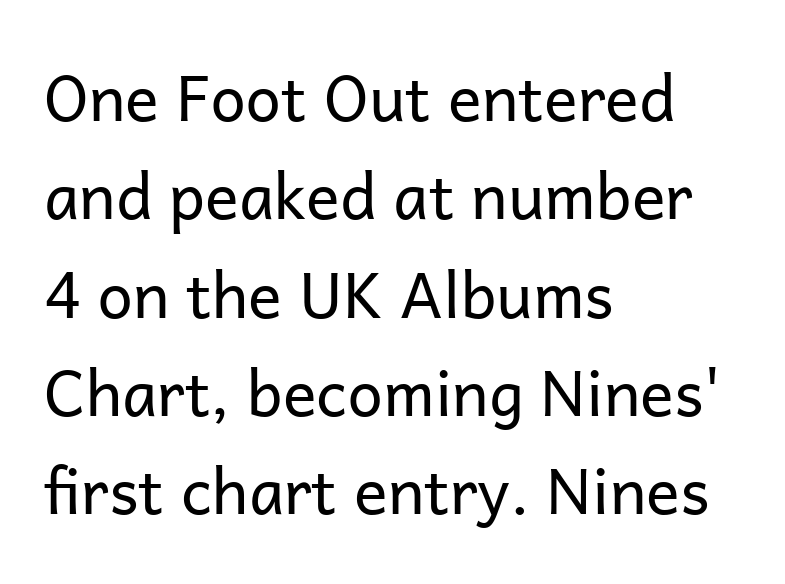
{"serif": "no", "italic": "no", "bold": "no", "weight": "regular", "width": "normal", "stroke_contrast": "low", "x_height": "medium", "monospaced": "no", "underline": "no", "align": "left", "line_spacing": "normal", "line_spacing_ratio": 1.56, "letter_spacing": "normal", "letter_spacing_em": 0.0, "glyph_px": 63}
